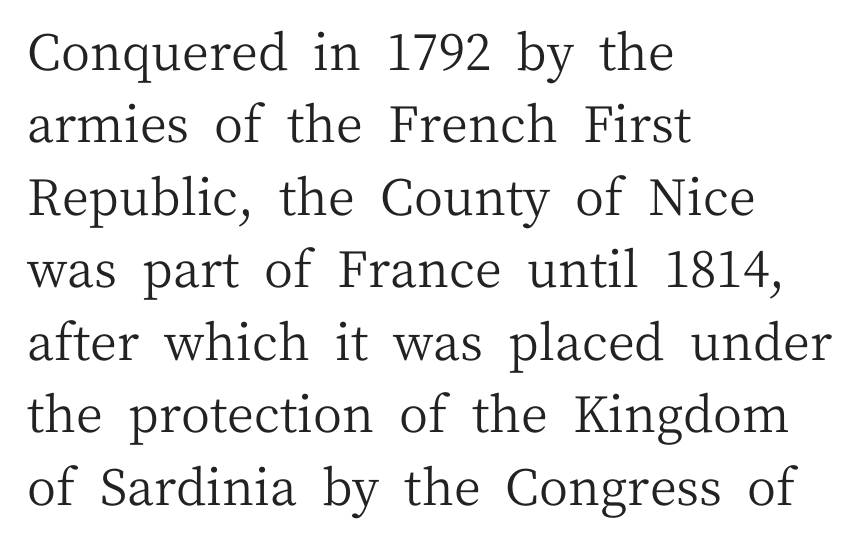
The image shows 50 px regular-weight serif type, upright; set left-aligned, normal line spacing (1.45x), normal letter spacing, not underlined; medium stroke contrast and a medium x-height.
